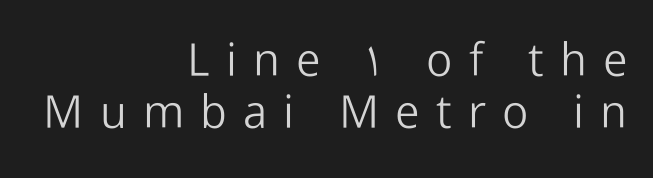
Q: Is the text bold? A: No.
Q: Is the text italic (slanted)? A: No, it is upright.
Q: Is the typeface a serif or a sans-serif typeface? A: Sans-serif.
Q: Is the text underlined? A: No.
Q: How is the paragraph aligned? A: Right-aligned.
Q: Is the spacing between letters normal or unusually wide? A: Unusually wide.
Q: Is the spacing between lines tight, normal or loose? A: Tight.
Q: Width (condensed, normal, or wide)? A: Normal.
Q: Stroke contrast? A: Low.
Q: x-height? A: Medium.
Q: Monospaced? A: No.
